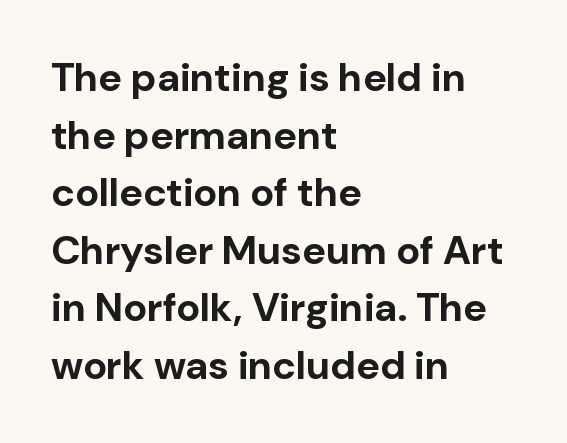
The image shows 40 px bold sans-serif type, upright; set left-aligned, normal line spacing (1.44x), normal letter spacing, not underlined; low stroke contrast and a medium x-height.
